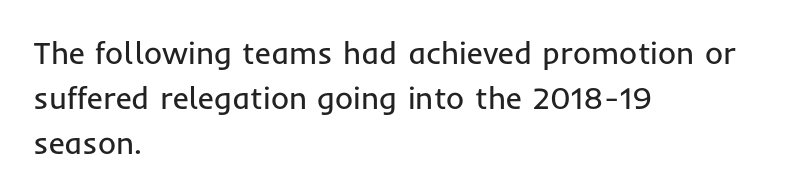
Casual observation: everything's shoved over to the left. The line texture is even and compact thanks to regular tracking. A bare baseline throughout the passage. Each letter's strokes conclude bluntly, with no projecting serifs. The letters advance in unequal steps, a hallmark of proportional type. Is the stroke heavy? The answer is a plain regular-or-lighter.
